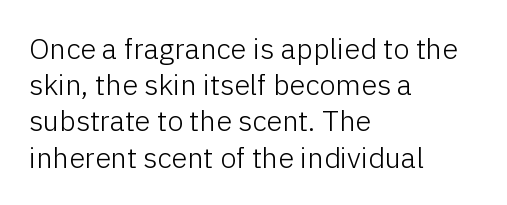
The space beneath each line is pristine and unruled. Between one letter and the next there's only the usual sliver of space. Casual observation: everything's shoved over to the left. Each new line begins a customary step beneath the previous one.
